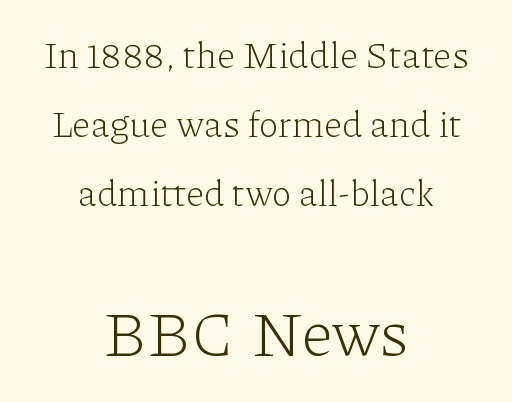
The image shows 64 px light serif type, upright; set centered, line spacing 1.86x, normal letter spacing, not underlined; the second (bottom) block is 1.73x larger; low stroke contrast and a medium x-height.
